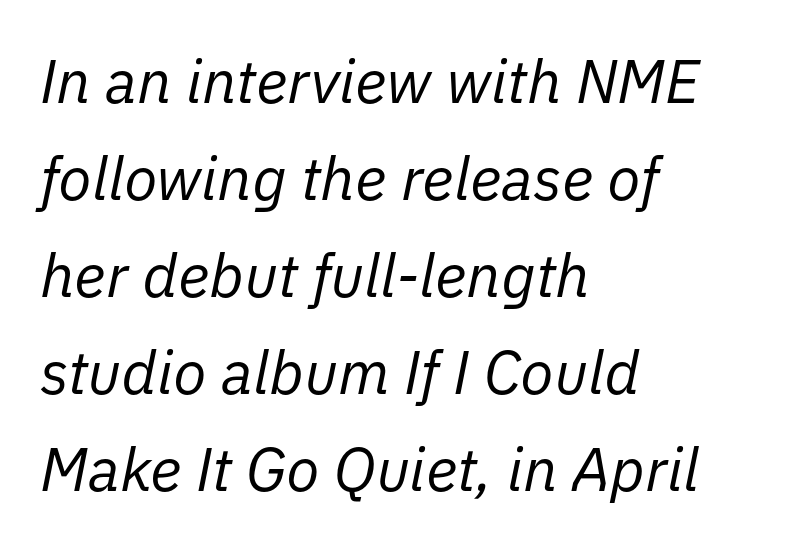
Q: Is the text bold? A: No.
Q: Is the text italic (slanted)? A: Yes, it leans right by about 11 degrees.
Q: Is the text underlined? A: No.
Q: How is the paragraph aligned? A: Left-aligned.
Q: Is the spacing between letters normal or unusually wide? A: Normal.
Q: Is the spacing between lines tight, normal or loose? A: Normal.
Q: Width (condensed, normal, or wide)? A: Normal.
Q: Stroke contrast? A: Low.
Q: x-height? A: Medium.
Q: Monospaced? A: No.
